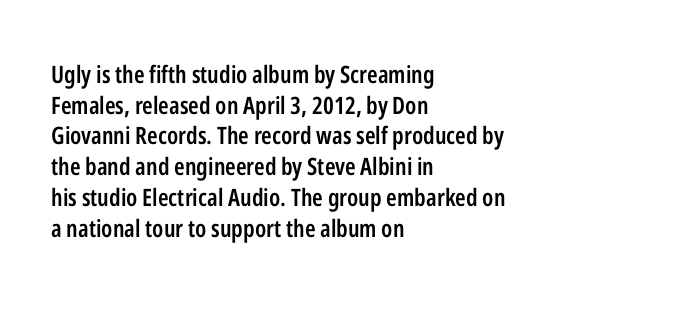
The image shows 24 px text type, upright; set left-aligned, normal line spacing (1.28x), normal letter spacing, not underlined.
